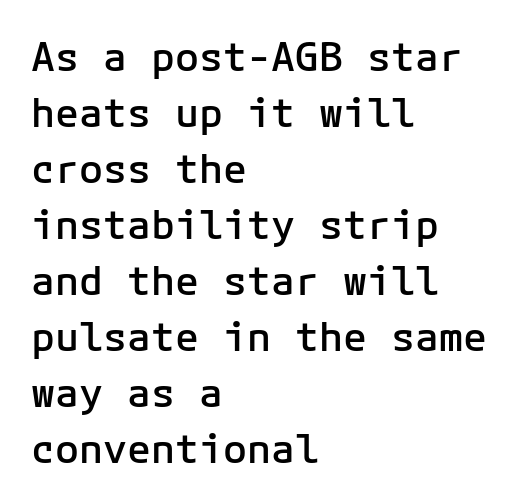
{"serif": "no", "italic": "no", "bold": "semi", "weight": "semibold", "width": "normal", "stroke_contrast": "low", "x_height": "medium", "monospaced": "yes", "underline": "no", "align": "left", "line_spacing": "normal", "line_spacing_ratio": 1.4, "letter_spacing": "normal", "letter_spacing_em": 0.0, "glyph_px": 40}
